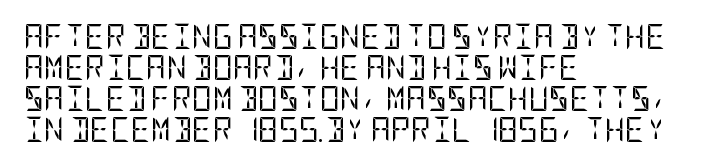
The image shows 25 px text type, upright; set left-aligned, line spacing 1.24x, normal letter spacing, not underlined.
